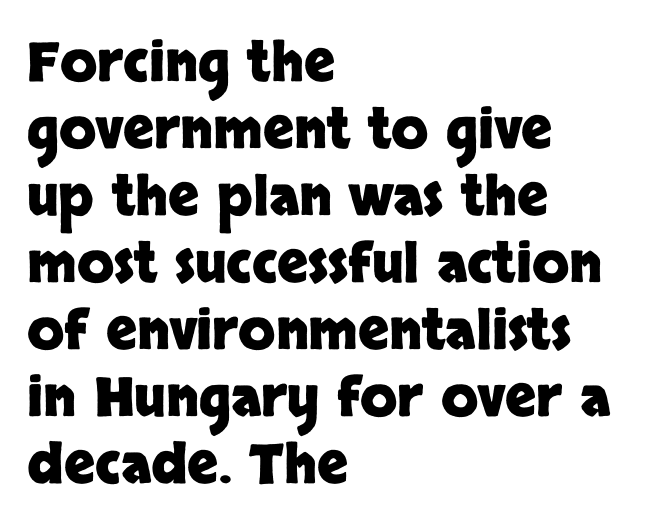
The image shows 54 px heavy sans-serif type, upright; set left-aligned, line spacing 1.24x, normal letter spacing, not underlined; low stroke contrast and a large x-height.
